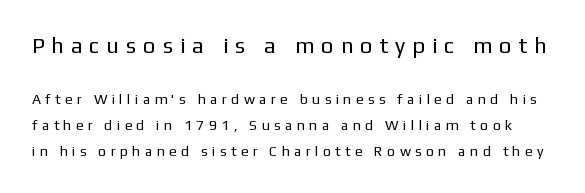
Q: Is the text bold? A: No.
Q: Is the text italic (slanted)? A: No, it is upright.
Q: Is the text underlined? A: No.
Q: Is the spacing between letters normal or unusually wide? A: Unusually wide.
Q: Which block of text is set in a larger size, the first (top) or the second (bottom)? A: The first (top) one.
